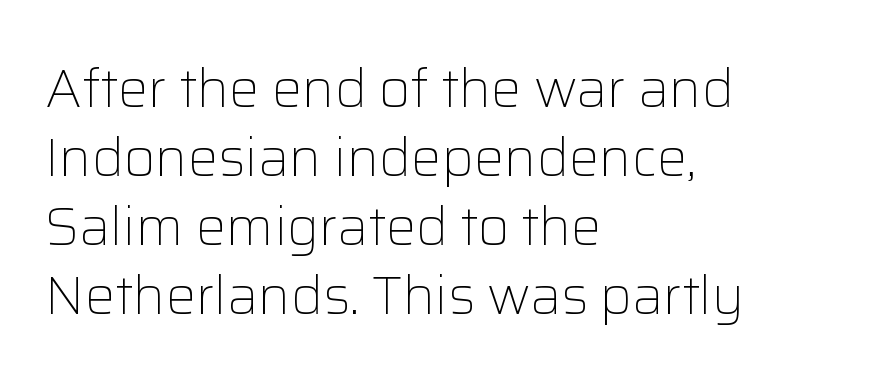
{"serif": "no", "italic": "no", "bold": "no", "weight": "light", "width": "normal", "stroke_contrast": "low", "x_height": "medium", "monospaced": "no", "underline": "no", "align": "left", "line_spacing": "normal", "line_spacing_ratio": 1.28, "letter_spacing": "normal", "letter_spacing_em": 0.0, "glyph_px": 54}
